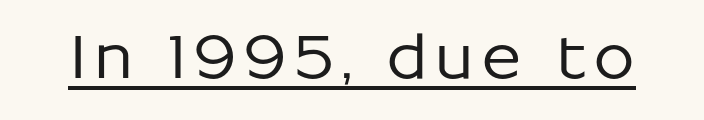
Varying glyph widths throughout — classic text-font behaviour. Emphasis is given by a line drawn under the lettering. No italicization has been applied; the sample stays upright. The designer went with a sans here, leaving each stem footless.
